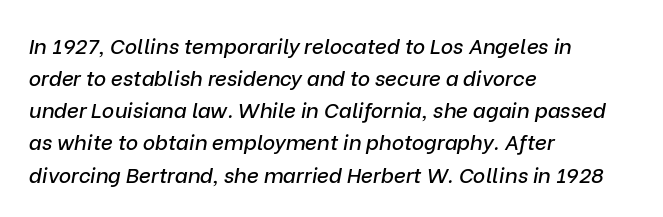
The image shows 21 px text type, italic (leaning right); set left-aligned, normal line spacing (1.53x), normal letter spacing, not underlined.
